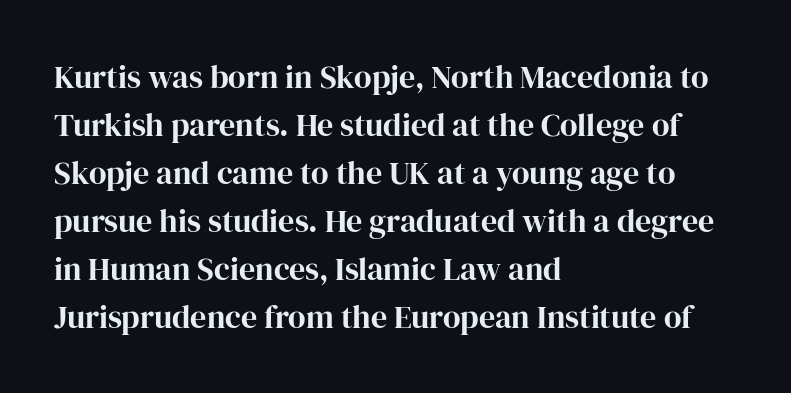
A typesetter would label this face a serif. Casual observation: everything's shoved over to the left. Descenders hang freely into open space. What weight is shown? A full bold with thick strokes. Quick note: interline space is typical.
